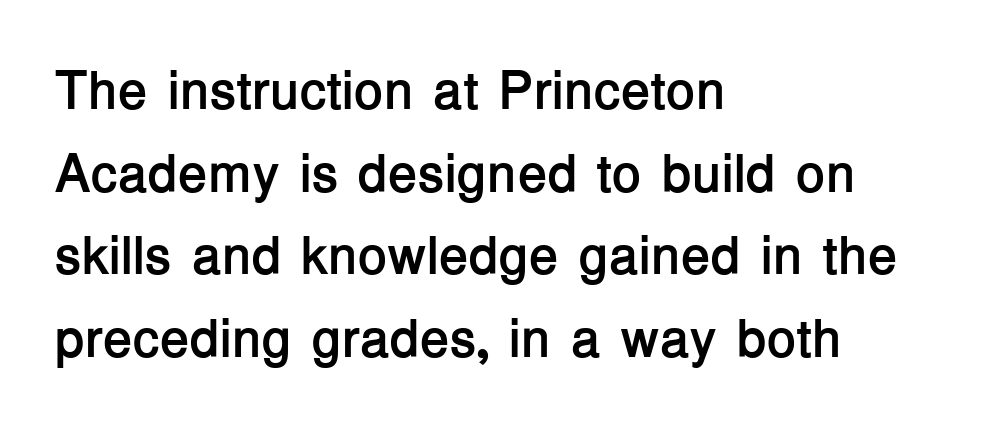
The image shows 54 px semibold sans-serif type, upright; set left-aligned, normal line spacing (1.53x), normal letter spacing, not underlined; low stroke contrast and a medium x-height.
